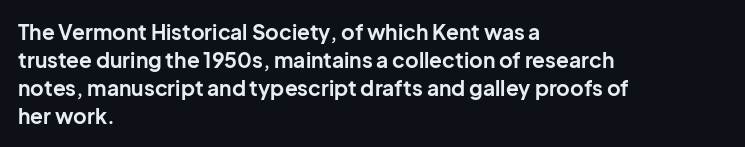
{"italic": "no", "bold": "yes", "underline": "no", "align": "left", "line_spacing": "normal", "line_spacing_ratio": 1.33, "letter_spacing": "normal", "letter_spacing_em": 0.0, "glyph_px": 21}
